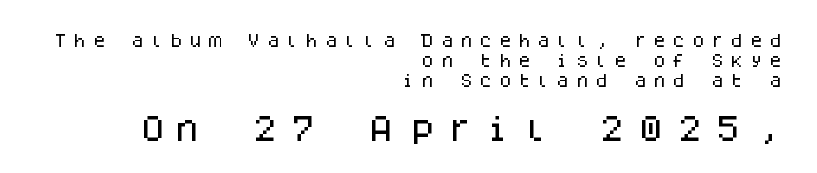
Q: Is the text italic (slanted)? A: No, it is upright.
Q: Is the typeface a serif or a sans-serif typeface? A: Sans-serif.
Q: Is the text underlined? A: No.
Q: How is the paragraph aligned? A: Right-aligned.
Q: Is the spacing between letters normal or unusually wide? A: Unusually wide.
Q: Is the spacing between lines tight, normal or loose? A: Normal.
Q: Which block of text is set in a larger size, the first (top) or the second (bottom)? A: The second (bottom) one.
Q: Width (condensed, normal, or wide)? A: Normal.
Q: Stroke contrast? A: Low.
Q: x-height? A: Large.
Q: Monospaced? A: Yes.
